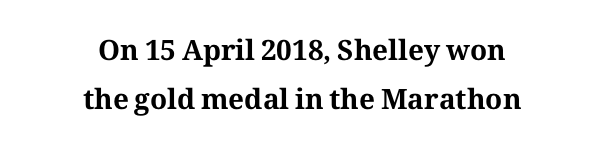
The image shows 28 px bold serif type, upright; set centered, line spacing 1.75x, normal letter spacing, not underlined; medium stroke contrast and a medium x-height.
